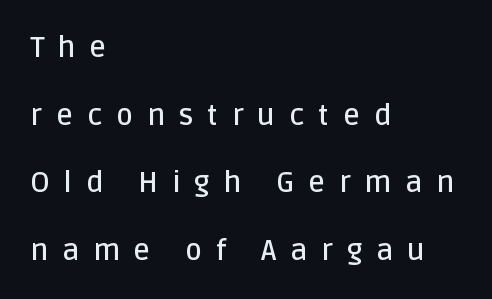
Q: Is the text bold? A: Semi-bold.
Q: Is the text italic (slanted)? A: No, it is upright.
Q: Is the typeface a serif or a sans-serif typeface? A: Sans-serif.
Q: Is the text underlined? A: No.
Q: How is the paragraph aligned? A: Left-aligned.
Q: Is the spacing between letters normal or unusually wide? A: Unusually wide.
Q: Is the spacing between lines tight, normal or loose? A: Loose.
Q: Width (condensed, normal, or wide)? A: Normal.
Q: Stroke contrast? A: Low.
Q: x-height? A: Large.
Q: Monospaced? A: No.
